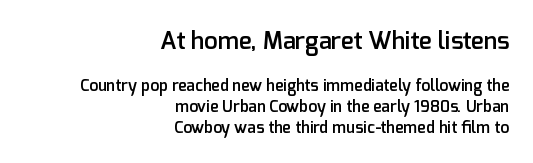
The image shows 24 px text type, upright; set right-aligned, normal line spacing (1.3x), normal letter spacing, not underlined; the first (top) block is 1.5x larger.
